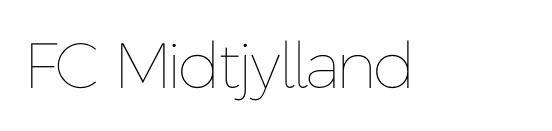
{"italic": "no", "bold": "no", "weight": "thin", "width": "normal", "stroke_contrast": "low", "x_height": "medium", "monospaced": "no", "underline": "no", "letter_spacing": "normal", "letter_spacing_em": 0.0, "glyph_px": 64}
